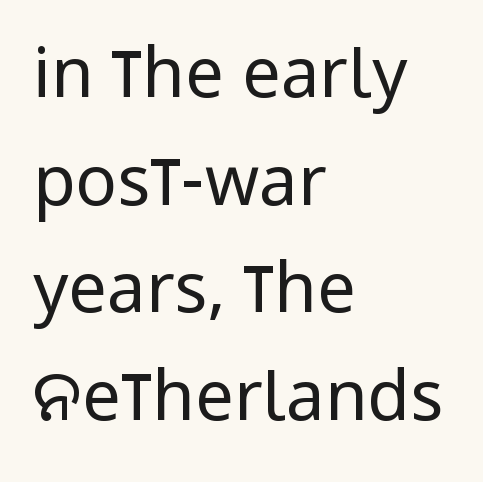
Q: Is the text bold? A: No.
Q: Is the text italic (slanted)? A: No, it is upright.
Q: Is the typeface a serif or a sans-serif typeface? A: Sans-serif.
Q: Is the text underlined? A: No.
Q: How is the paragraph aligned? A: Left-aligned.
Q: Is the spacing between letters normal or unusually wide? A: Normal.
Q: Is the spacing between lines tight, normal or loose? A: Normal.
Q: Width (condensed, normal, or wide)? A: Condensed.
Q: Stroke contrast? A: Low.
Q: x-height? A: Large.
Q: Monospaced? A: No.
